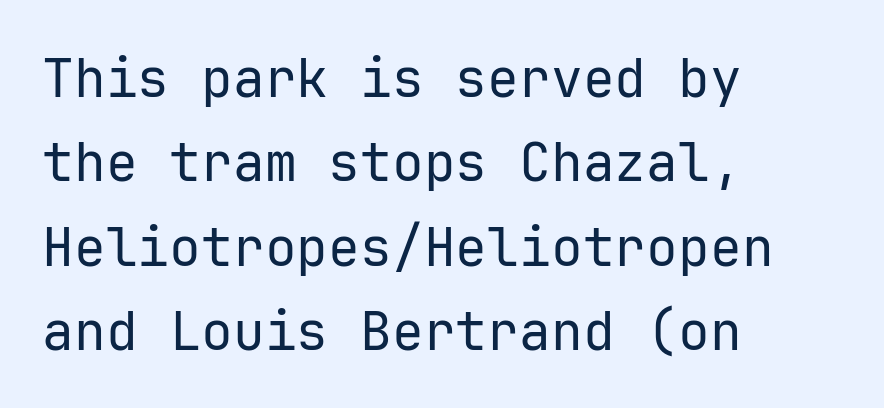
A bare baseline throughout the passage. The lines in this sample share a left origin and differ only in where they stop. Ascenders rise straight up at ninety degrees. Ink coverage per letter is moderate at most. Serifs: no, the terminals of the letterforms are clean. Caption: standard tracking, unaltered.
